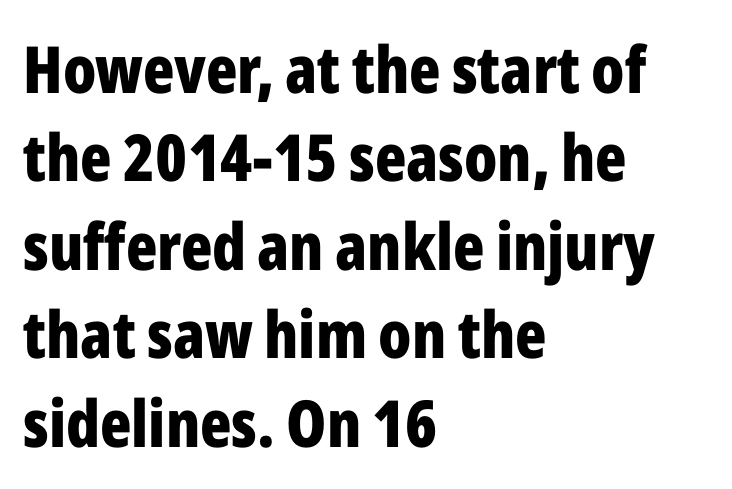
{"serif": "no", "italic": "no", "bold": "yes", "weight": "bold", "width": "condensed", "stroke_contrast": "low", "x_height": "medium", "monospaced": "no", "underline": "no", "align": "left", "line_spacing": "normal", "line_spacing_ratio": 1.36, "letter_spacing": "normal", "letter_spacing_em": 0.0, "glyph_px": 65}
